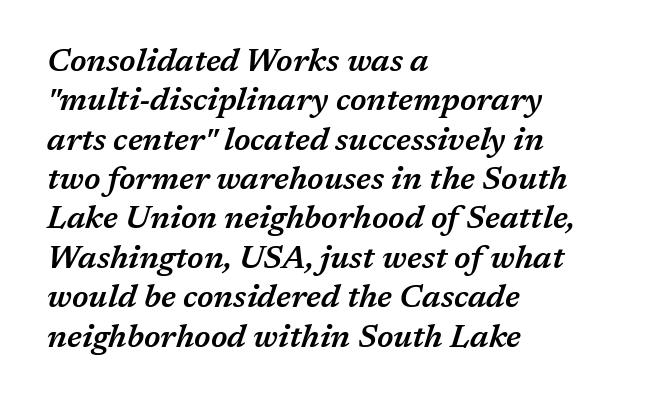
The face used here is proportionally spaced, like ordinary book or web type. Reading down the block, your eye returns to a fixed left position each line. Spacing between characters is what you'd get straight out of the box. The characters look somewhat weighty, a semibold short of true bold. Words float on clear page, feet unadorned.
